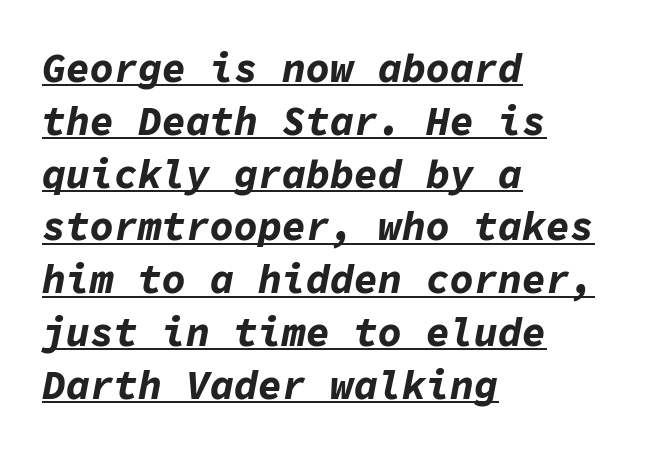
Q: Is the text bold? A: Yes.
Q: Is the text italic (slanted)? A: Yes, it leans right by about 11 degrees.
Q: Is the text underlined? A: Yes.
Q: How is the paragraph aligned? A: Left-aligned.
Q: Is the spacing between letters normal or unusually wide? A: Normal.
Q: Is the spacing between lines tight, normal or loose? A: Normal.
Q: Width (condensed, normal, or wide)? A: Normal.
Q: Stroke contrast? A: Low.
Q: x-height? A: Medium.
Q: Monospaced? A: Yes.
